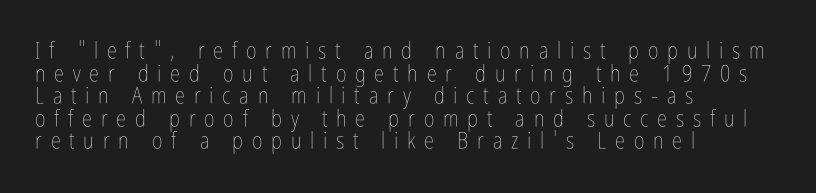
The image shows 23 px text type, upright; set left-aligned, tight line spacing (0.98x), unusually wide letter spacing (+0.38 em), not underlined.
